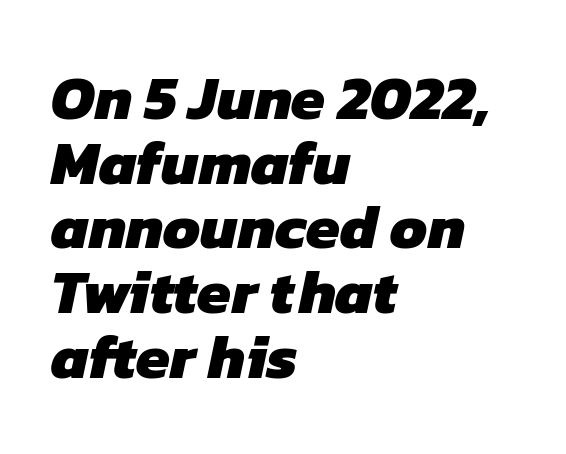
{"serif": "no", "bold": "yes", "weight": "heavy", "width": "normal", "stroke_contrast": "low", "x_height": "medium", "monospaced": "no", "underline": "no", "align": "left", "line_spacing": "tight", "line_spacing_ratio": 1.06, "letter_spacing": "normal", "letter_spacing_em": 0.0, "glyph_px": 61}
